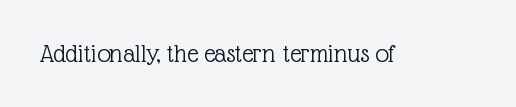
Q: Is the text bold? A: No.
Q: Is the text italic (slanted)? A: No, it is upright.
Q: Is the text underlined? A: No.
Q: Is the spacing between letters normal or unusually wide? A: Normal.
